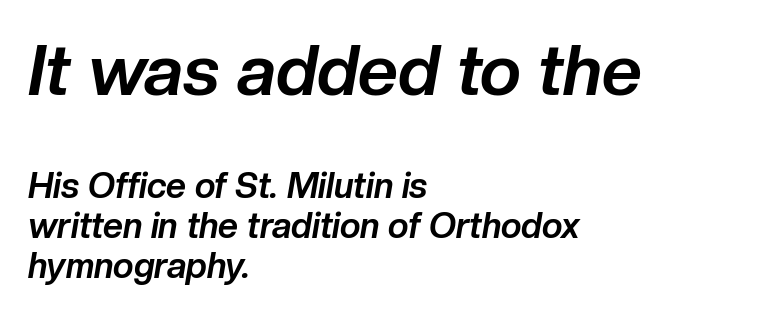
Is there much room between lines? No — they nearly touch. Each glyph is drawn with heavy, bold strokes. Unmarked baselines from the first word to the last. The rendering uses natural spacing where letterforms have individual widths. The first block has been scaled up relative to the second.
